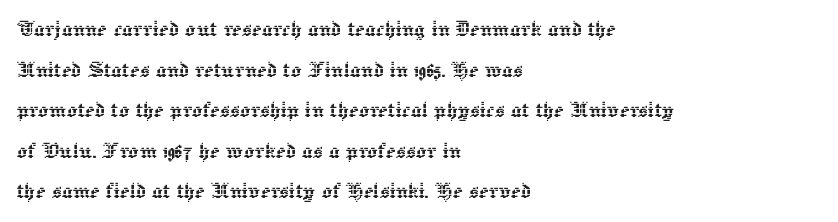
The image shows 26 px text type, upright; set left-aligned, normal line spacing (1.56x), normal letter spacing, not underlined.
